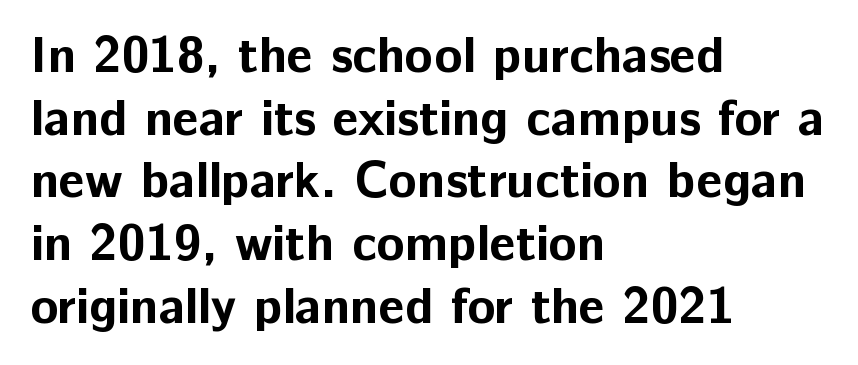
Summary of weight: heavy, a full bold. Check where the strokes stop: nothing finishes them off — pure sans. Letter spacing: default. Each line starts at the same left margin while the right side varies. Nope, not italic — everything's standing straight. These lines are rendered in a variable-pitch font.
